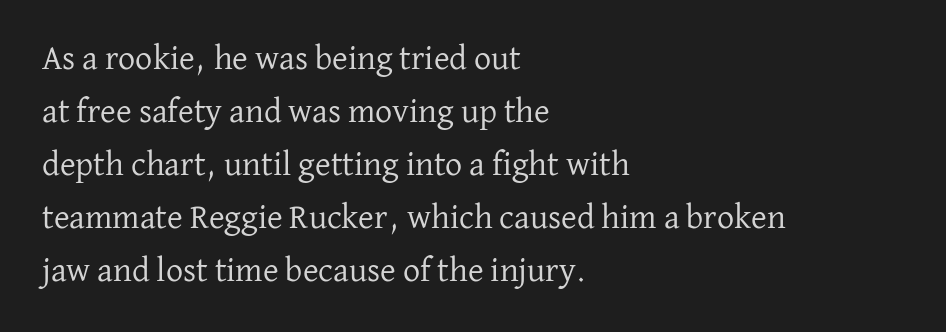
Q: Is the text bold? A: No.
Q: Is the text italic (slanted)? A: No, it is upright.
Q: Is the typeface a serif or a sans-serif typeface? A: Serif.
Q: Is the text underlined? A: No.
Q: How is the paragraph aligned? A: Left-aligned.
Q: Is the spacing between letters normal or unusually wide? A: Normal.
Q: Is the spacing between lines tight, normal or loose? A: Normal.
Q: Width (condensed, normal, or wide)? A: Normal.
Q: Stroke contrast? A: Low.
Q: x-height? A: Medium.
Q: Monospaced? A: No.
